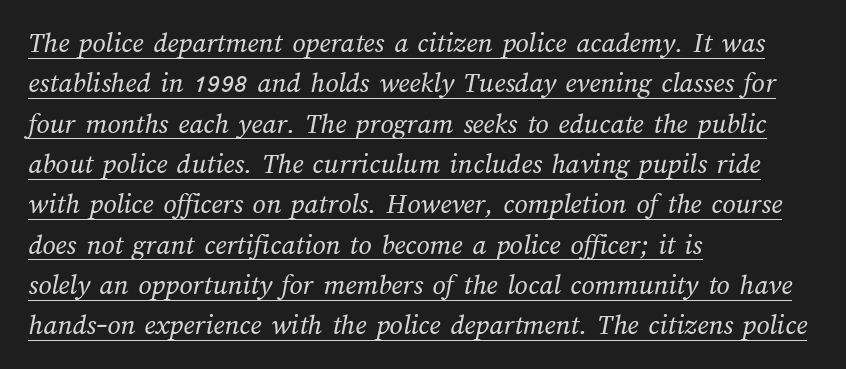
{"bold": "no", "weight": "regular", "width": "normal", "stroke_contrast": "medium", "x_height": "medium", "monospaced": "no", "underline": "yes", "align": "left", "line_spacing": "normal", "line_spacing_ratio": 1.39, "letter_spacing": "normal", "letter_spacing_em": 0.0, "glyph_px": 29}
